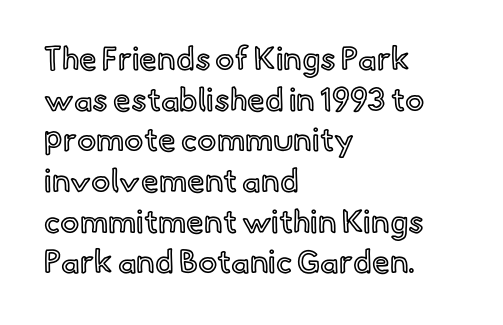
The image shows 32 px text type, upright; set left-aligned, normal line spacing (1.27x), normal letter spacing, not underlined; a small x-height.
